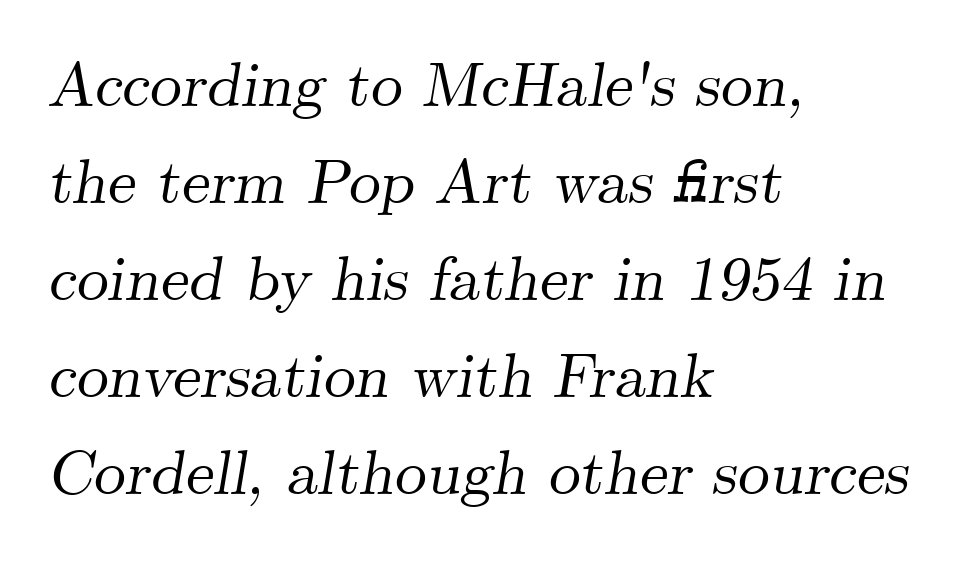
{"serif": "yes", "italic": "yes", "lean": "right", "slant_degrees": 9, "width": "normal", "stroke_contrast": "medium", "x_height": "small", "monospaced": "no", "underline": "no", "align": "left", "line_spacing": "normal", "line_spacing_ratio": 1.54, "letter_spacing": "normal", "letter_spacing_em": 0.0, "glyph_px": 63}
